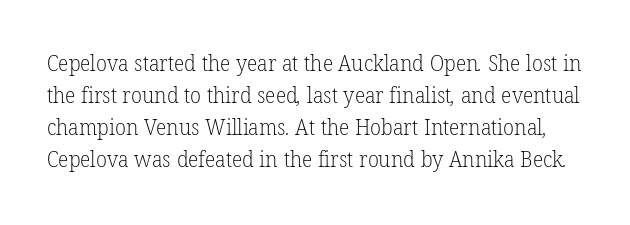
Q: Is the text bold? A: No.
Q: Is the text underlined? A: No.
Q: Is the spacing between letters normal or unusually wide? A: Normal.
Q: Is the spacing between lines tight, normal or loose? A: Normal.
